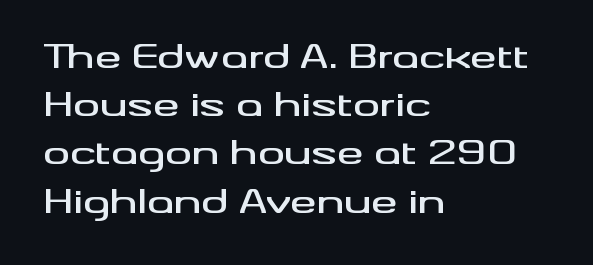
This sample uses a sans-serif face. One-word summary of the alignment: left. Quick note: underline off. Each letter keeps its own natural width here, so spacing adapts to shape. Is there any slant? The stems are plumb.
